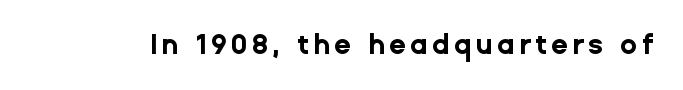
{"serif": "no", "italic": "no", "bold": "yes", "weight": "bold", "width": "normal", "stroke_contrast": "low", "x_height": "medium", "monospaced": "no", "underline": "no", "glyph_px": 28}
